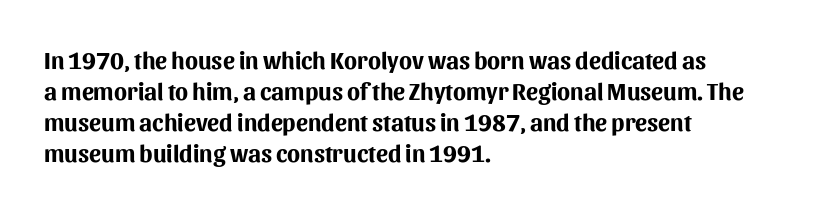
{"italic": "no", "bold": "yes", "underline": "no", "align": "left", "line_spacing": "normal", "line_spacing_ratio": 1.29, "letter_spacing": "normal", "letter_spacing_em": 0.0, "glyph_px": 24}
